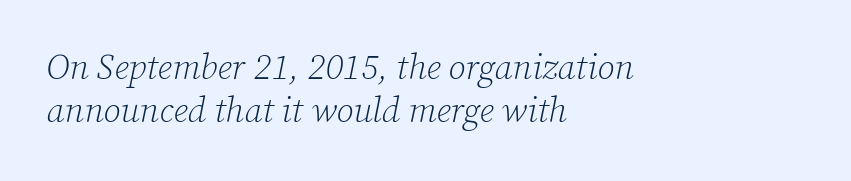
{"serif": "yes", "italic": "yes", "lean": "right", "slant_degrees": 12, "bold": "no", "weight": "light", "width": "normal", "stroke_contrast": "low", "x_height": "medium", "monospaced": "no", "underline": "no", "align": "left", "line_spacing_ratio": 1.24, "letter_spacing": "normal", "letter_spacing_em": 0.0, "glyph_px": 35}
